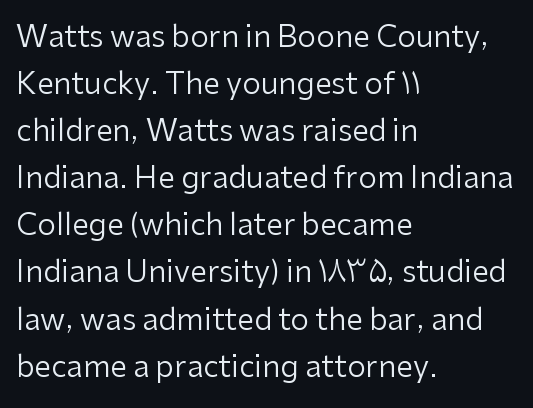
Q: Is the text bold? A: No.
Q: Is the text italic (slanted)? A: No, it is upright.
Q: Is the typeface a serif or a sans-serif typeface? A: Sans-serif.
Q: Is the text underlined? A: No.
Q: How is the paragraph aligned? A: Left-aligned.
Q: Is the spacing between letters normal or unusually wide? A: Normal.
Q: Is the spacing between lines tight, normal or loose? A: Normal.
Q: Width (condensed, normal, or wide)? A: Normal.
Q: Stroke contrast? A: Low.
Q: x-height? A: Medium.
Q: Monospaced? A: No.
